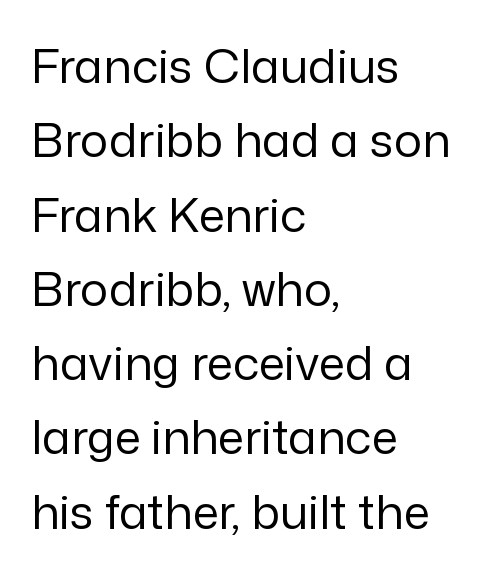
The image shows 47 px regular-weight sans-serif type, upright; set left-aligned, normal line spacing (1.58x), normal letter spacing, not underlined; low stroke contrast and a medium x-height.
